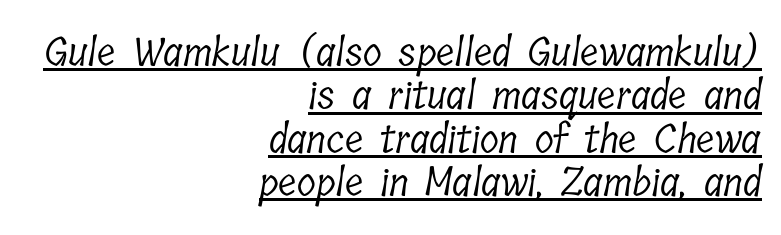
Baseline-to-baseline distance is barely more than the letter height. These lines are rendered in a variable-pitch font. What decoration does the sample have? An underline. The rendering keeps characters at their native spacing. A light-to-regular cut is what we see here. Typeset ragged left — the right edge is the straight one.
